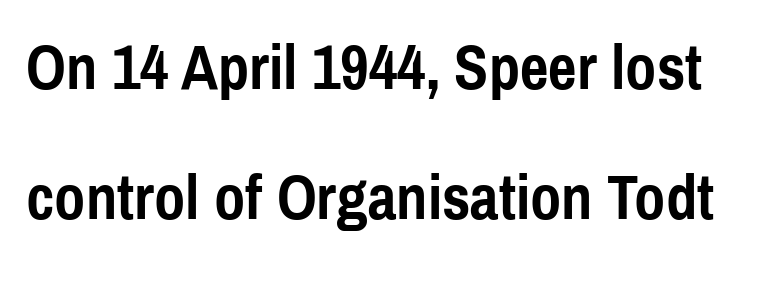
{"serif": "no", "italic": "no", "bold": "yes", "weight": "semibold", "width": "condensed", "x_height": "medium", "monospaced": "no", "underline": "no", "line_spacing": "loose", "line_spacing_ratio": 2.07, "letter_spacing": "normal", "letter_spacing_em": 0.0, "glyph_px": 63}
